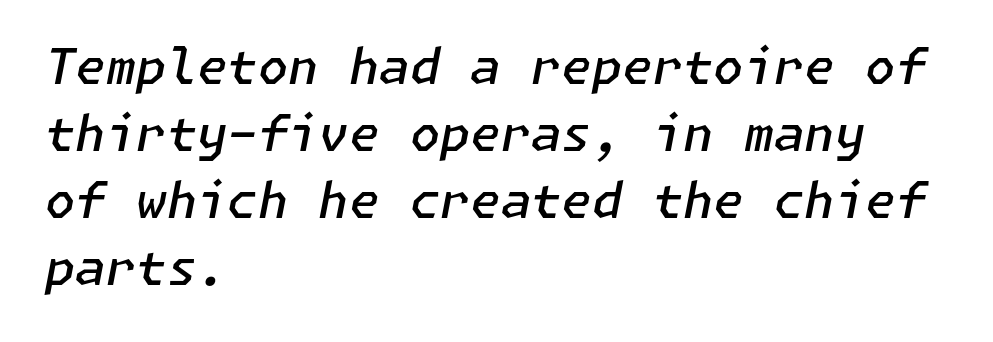
The image shows 49 px semibold type, italic (leaning right); set left-aligned, normal line spacing (1.37x), normal letter spacing, not underlined; low stroke contrast and a medium x-height.
